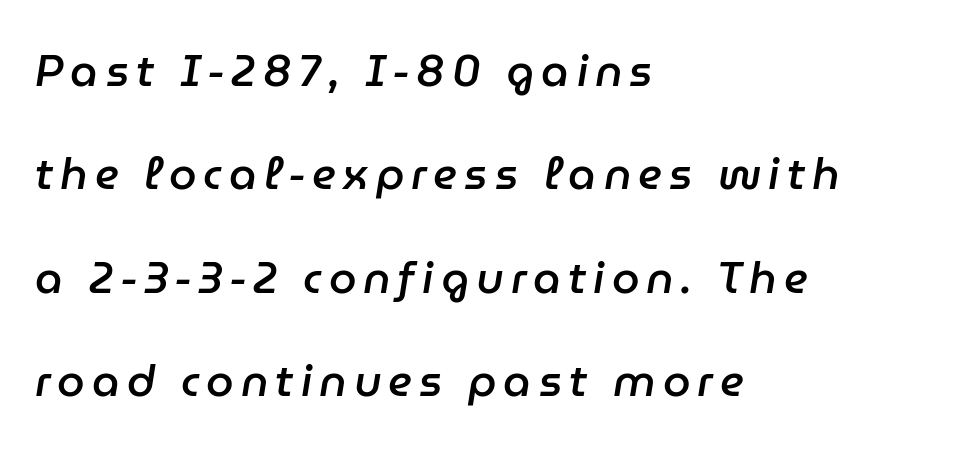
Successive baselines arrive slowly, with a big drop between each. Words float on clear page, feet unadorned. Character widths vary here, with narrow letters taking less room than wide ones. Compared with ordinary roman type, these characters are visibly tilted. Which margin do the lines hug? The left one — the right edge is uneven. Students, this is semibold: more ink than regular, less than bold.
